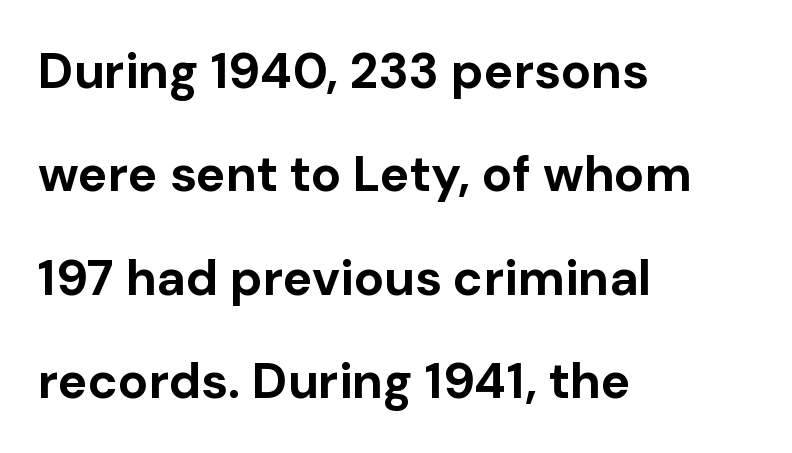
{"serif": "no", "italic": "no", "bold": "yes", "weight": "bold", "width": "normal", "stroke_contrast": "low", "x_height": "medium", "monospaced": "no", "underline": "no", "align": "left", "line_spacing": "loose", "line_spacing_ratio": 2.07, "letter_spacing": "normal", "letter_spacing_em": 0.0, "glyph_px": 50}
